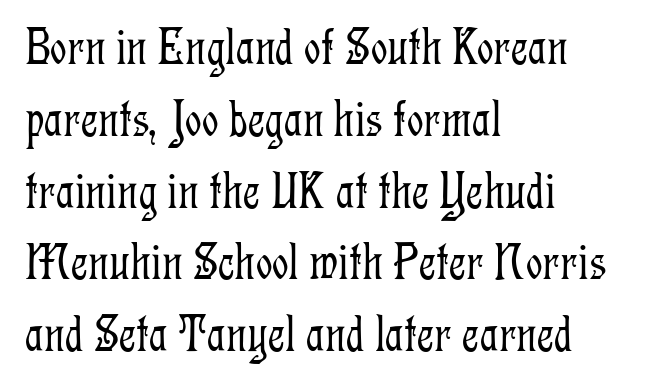
Q: Is the text bold? A: No.
Q: Is the text italic (slanted)? A: No, it is upright.
Q: Is the typeface a serif or a sans-serif typeface? A: Serif.
Q: Is the text underlined? A: No.
Q: How is the paragraph aligned? A: Left-aligned.
Q: Is the spacing between letters normal or unusually wide? A: Normal.
Q: Is the spacing between lines tight, normal or loose? A: Normal.
Q: Width (condensed, normal, or wide)? A: Condensed.
Q: Stroke contrast? A: Low.
Q: x-height? A: Medium.
Q: Monospaced? A: No.
